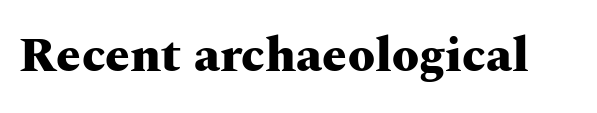
{"serif": "yes", "italic": "no", "bold": "yes", "weight": "heavy", "width": "wide", "stroke_contrast": "medium", "x_height": "medium", "monospaced": "no", "underline": "no", "letter_spacing": "normal", "letter_spacing_em": 0.0, "glyph_px": 49}
